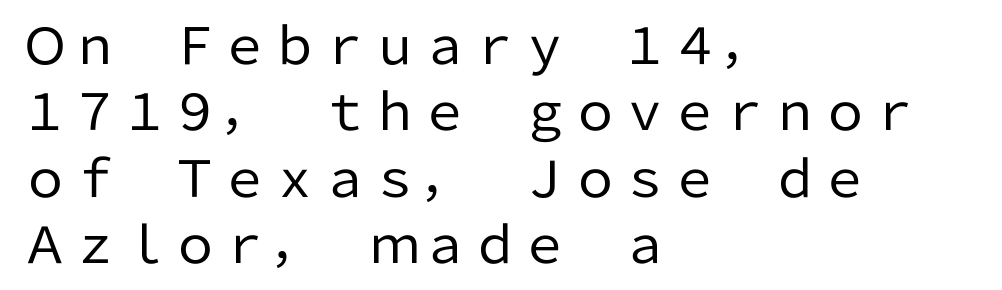
The image shows 50 px regular-weight sans-serif type, upright; set left-aligned, normal line spacing (1.33x), normal letter spacing, not underlined; low stroke contrast and a medium x-height.
